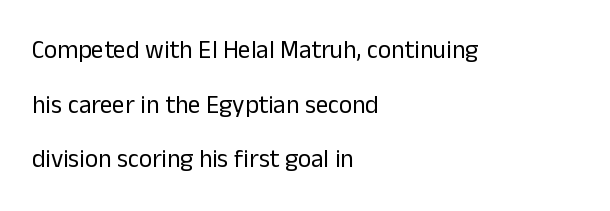
{"italic": "no", "bold": "no", "underline": "no", "align": "left", "line_spacing": "loose", "line_spacing_ratio": 2.19, "letter_spacing": "normal", "letter_spacing_em": 0.0, "glyph_px": 25}
